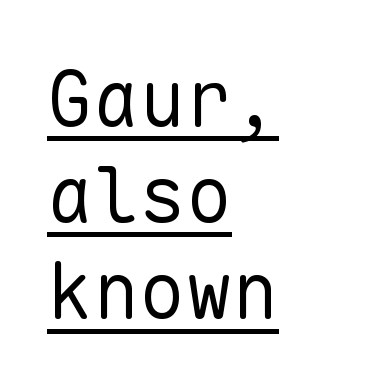
The type is set solid horizontally, with unmodified tracking. This is the regular roman posture of the typeface. This sample carries an underscore along the baseline area. Whoever set this chose a conventional vertical rhythm.
